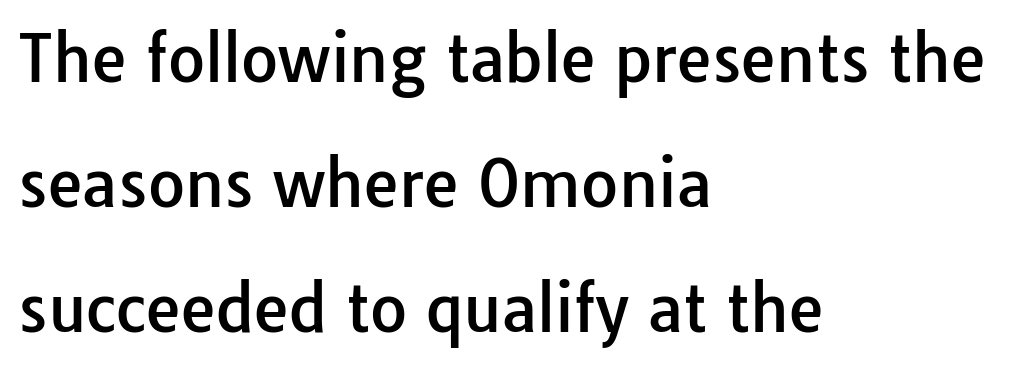
The type is set solid horizontally, with unmodified tracking. The letters advance in unequal steps, a hallmark of proportional type. Which margin do the lines hug? The left one — the right edge is uneven. Tall strokes in this sample are plumb rather than angled.
